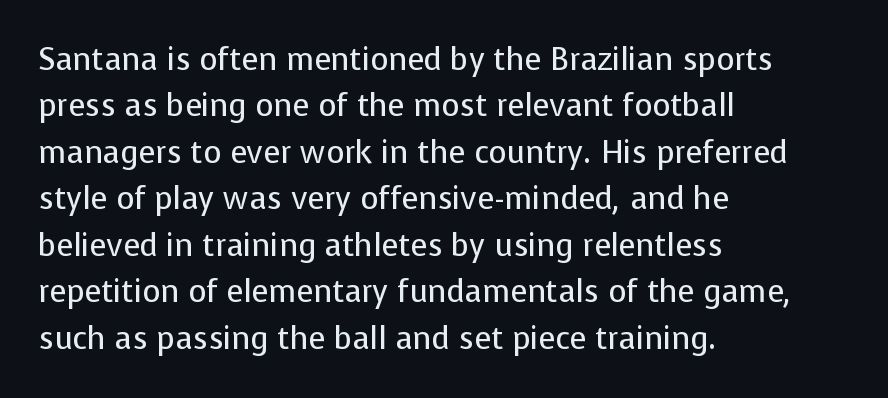
Q: Is the text bold? A: No.
Q: Is the text italic (slanted)? A: No, it is upright.
Q: Is the typeface a serif or a sans-serif typeface? A: Sans-serif.
Q: Is the text underlined? A: No.
Q: How is the paragraph aligned? A: Left-aligned.
Q: Is the spacing between letters normal or unusually wide? A: Normal.
Q: Is the spacing between lines tight, normal or loose? A: Normal.
Q: Width (condensed, normal, or wide)? A: Normal.
Q: Stroke contrast? A: Low.
Q: x-height? A: Medium.
Q: Monospaced? A: No.
